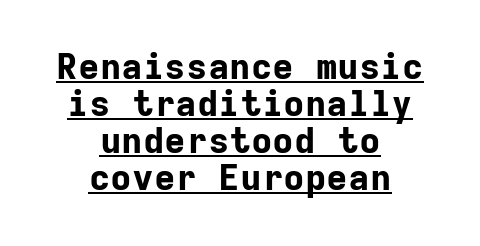
Q: Is the text bold? A: Yes.
Q: Is the text italic (slanted)? A: No, it is upright.
Q: Is the typeface a serif or a sans-serif typeface? A: Sans-serif.
Q: Is the text underlined? A: Yes.
Q: How is the paragraph aligned? A: Centered.
Q: Is the spacing between letters normal or unusually wide? A: Normal.
Q: Is the spacing between lines tight, normal or loose? A: Tight.
Q: Width (condensed, normal, or wide)? A: Normal.
Q: Stroke contrast? A: Low.
Q: x-height? A: Medium.
Q: Monospaced? A: Yes.
